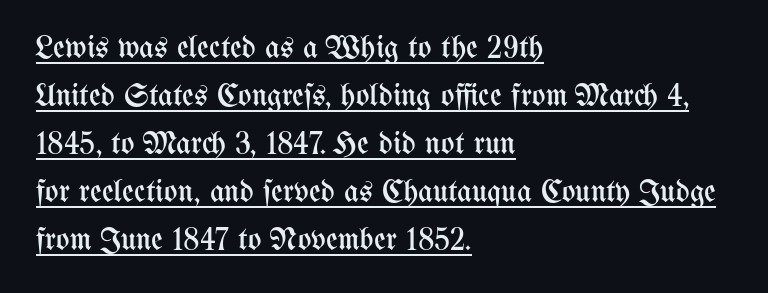
Q: Is the text bold? A: No.
Q: Is the text italic (slanted)? A: No, it is upright.
Q: Is the text underlined? A: Yes.
Q: How is the paragraph aligned? A: Left-aligned.
Q: Is the spacing between letters normal or unusually wide? A: Normal.
Q: Is the spacing between lines tight, normal or loose? A: Normal.
Q: Width (condensed, normal, or wide)? A: Condensed.
Q: Stroke contrast? A: Medium.
Q: x-height? A: Medium.
Q: Monospaced? A: No.
